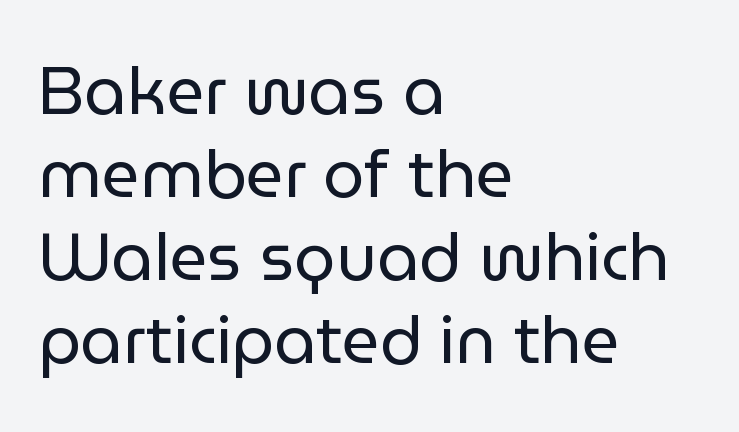
The image shows 66 px regular-weight sans-serif type, upright; set left-aligned, normal line spacing (1.26x), normal letter spacing, not underlined; low stroke contrast and a medium x-height.
